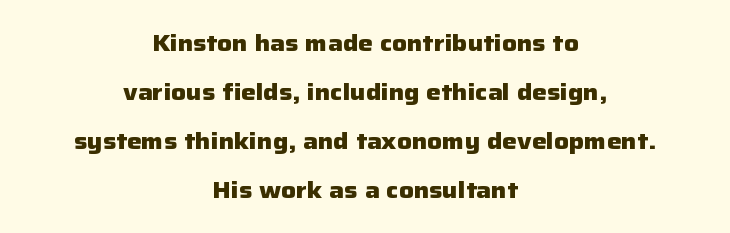
The image shows 23 px bold type, upright; set centered, loose line spacing (2.13x), normal letter spacing, not underlined.
